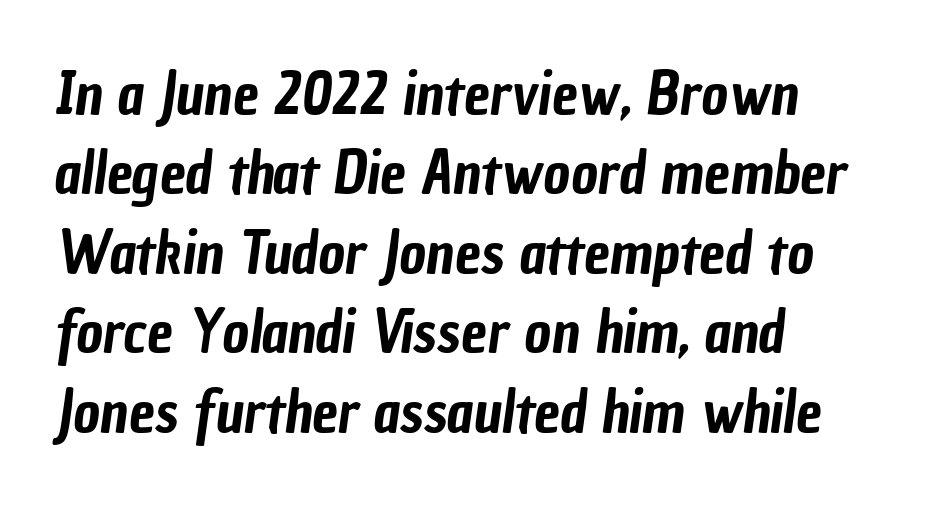
Horizontal bands of white between lines are of average thickness. Check where the strokes stop: nothing finishes them off — pure sans. Has an underline been added? It has not. You could not count columns in this text — the font is proportionally spaced. The letterforms sit shoulder to shoulder at normal distance. Alignment: flush left.
